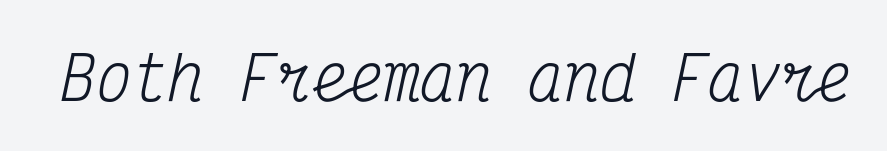
{"serif": "yes", "italic": "yes", "lean": "right", "slant_degrees": 12, "bold": "no", "weight": "regular", "width": "condensed", "stroke_contrast": "medium", "x_height": "medium", "monospaced": "yes", "underline": "no", "letter_spacing": "normal", "letter_spacing_em": 0.0, "glyph_px": 60}
